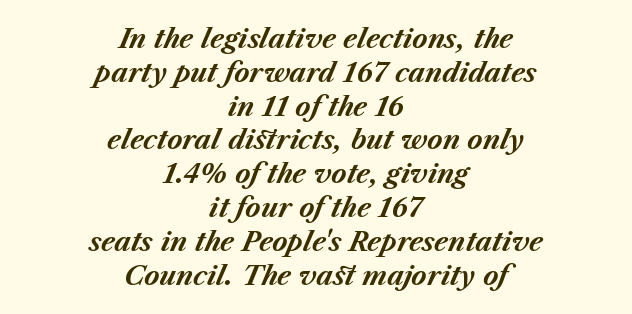
The image shows 26 px bold type, italic (leaning right); set centered, normal line spacing (1.3x), normal letter spacing, not underlined.
